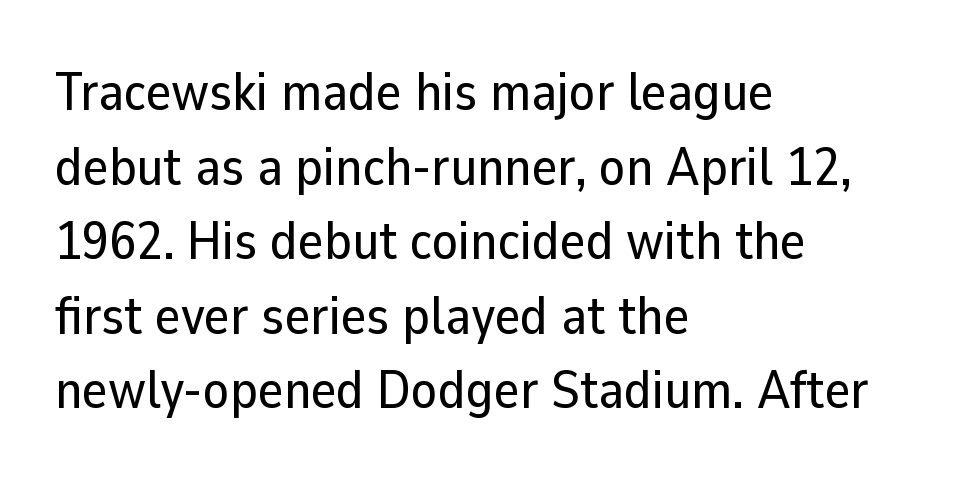
A normal amount of white space separates one row of letters from the next. The line texture is even and compact thanks to regular tracking. Has an underline been added? It has not. Is the block centered? No — it sits flush against the left margin. The face used here is proportionally spaced, like ordinary book or web type. Is this a sans? Yes — the strokes have no serifs.
